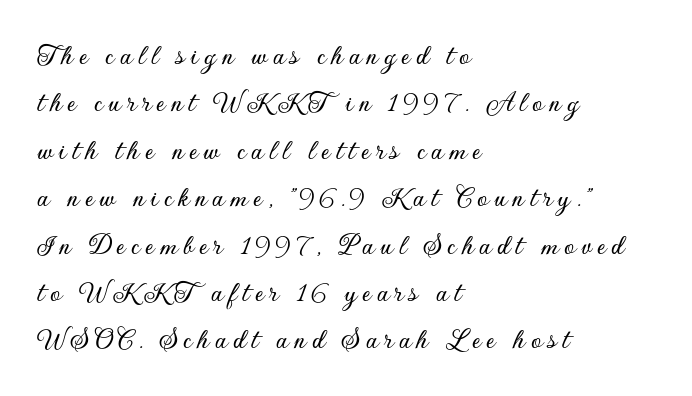
The image shows 30 px sans-serif type; set left-aligned, normal line spacing (1.58x), not underlined; low stroke contrast and a small x-height.
